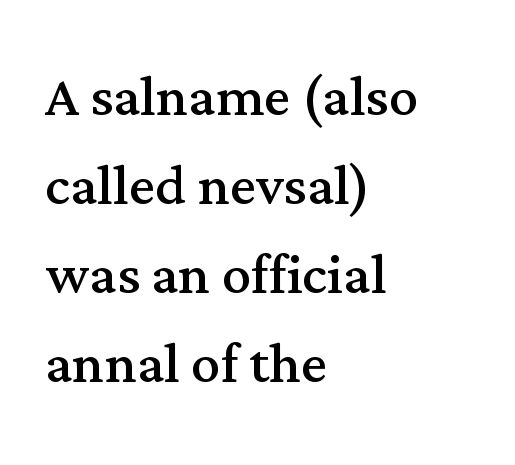
The image shows 73 px regular-weight serif type, upright; set left-aligned, line spacing 1.22x, normal letter spacing, not underlined; medium stroke contrast and a medium x-height.
